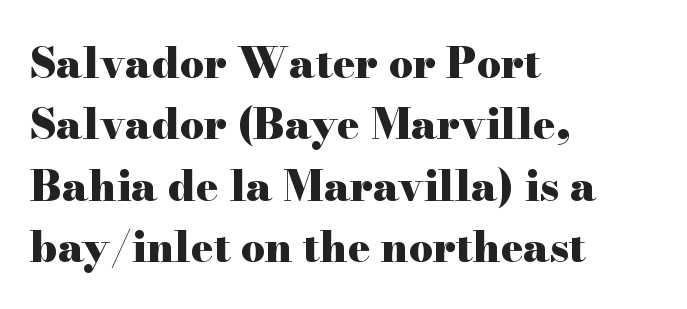
The image shows 42 px heavy, wide serif type, upright; set left-aligned, normal line spacing (1.46x), normal letter spacing, not underlined; high stroke contrast and a small x-height.
